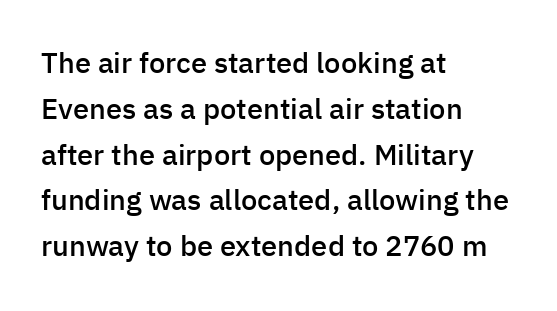
Each letter's strokes conclude bluntly, with no projecting serifs. The ragged edge is on the right, which tells us the setting is flush left. Each letter keeps its own natural width here, so spacing adapts to shape. The letters stand straight up with perfectly vertical stems. Quick note: interline space is typical.
